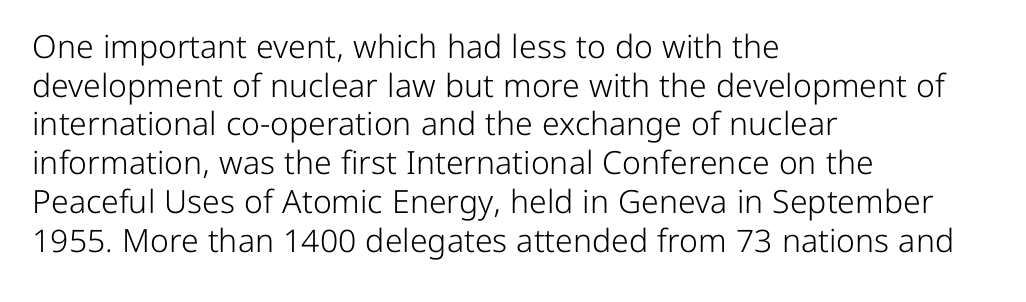
{"serif": "no", "italic": "no", "bold": "no", "weight": "light", "width": "normal", "stroke_contrast": "low", "x_height": "medium", "monospaced": "no", "underline": "no", "align": "left", "line_spacing_ratio": 1.21, "letter_spacing": "normal", "letter_spacing_em": 0.0, "glyph_px": 32}
